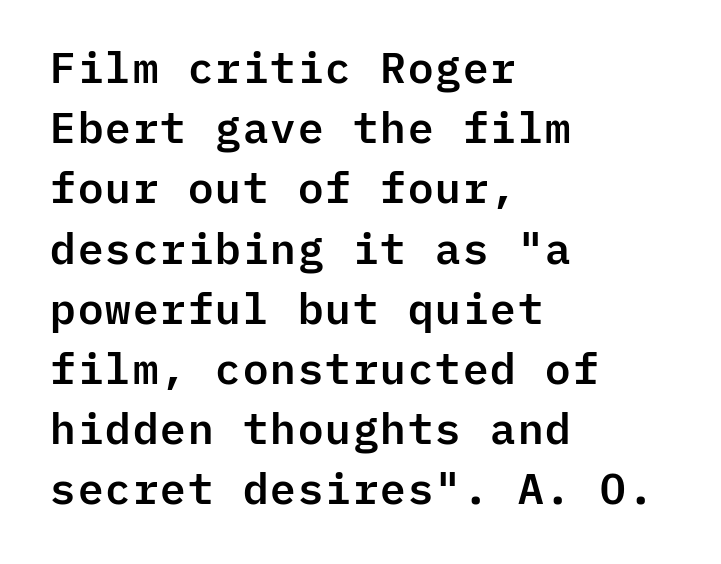
This sample has the even, mechanical cadence of fixed-width lettering. Notice how the passage keeps a crisp vertical edge on the left only. Each new line begins a customary step beneath the previous one. The gaps between neighbouring characters are ordinary and unremarkable. Lines of text with bare space underneath. Are there feet on the stems? There aren't — it's a sans.
